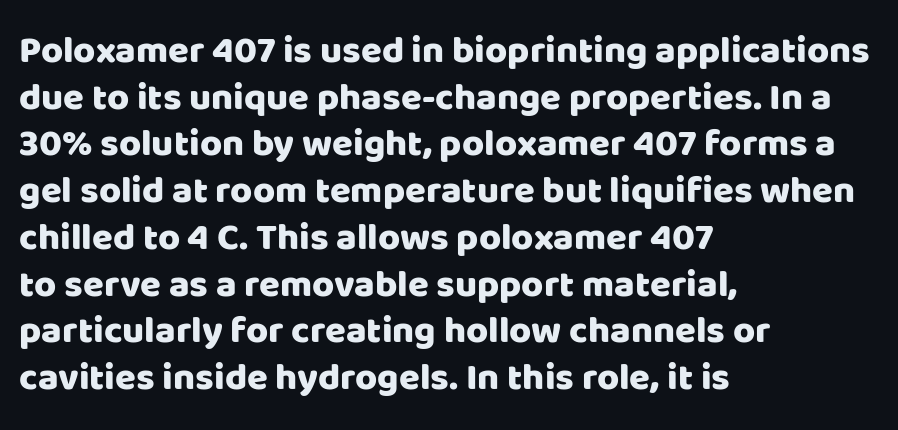
{"serif": "no", "italic": "no", "width": "normal", "stroke_contrast": "low", "x_height": "large", "monospaced": "no", "underline": "no", "align": "left", "line_spacing_ratio": 1.23, "letter_spacing": "normal", "letter_spacing_em": 0.0, "glyph_px": 38}
